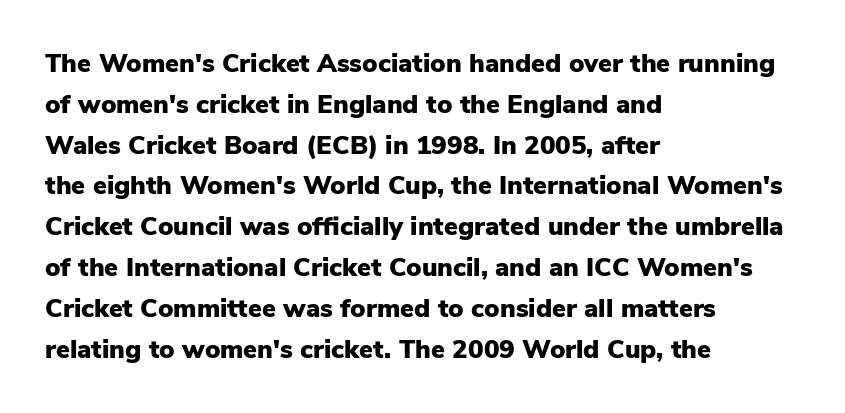
A dark, heavy texture on the line: the type is bold. Characters follow at the spacing the type designer built in. The designer left line spacing at the default. Unmarked baselines from the first word to the last. Posture: vertical.
